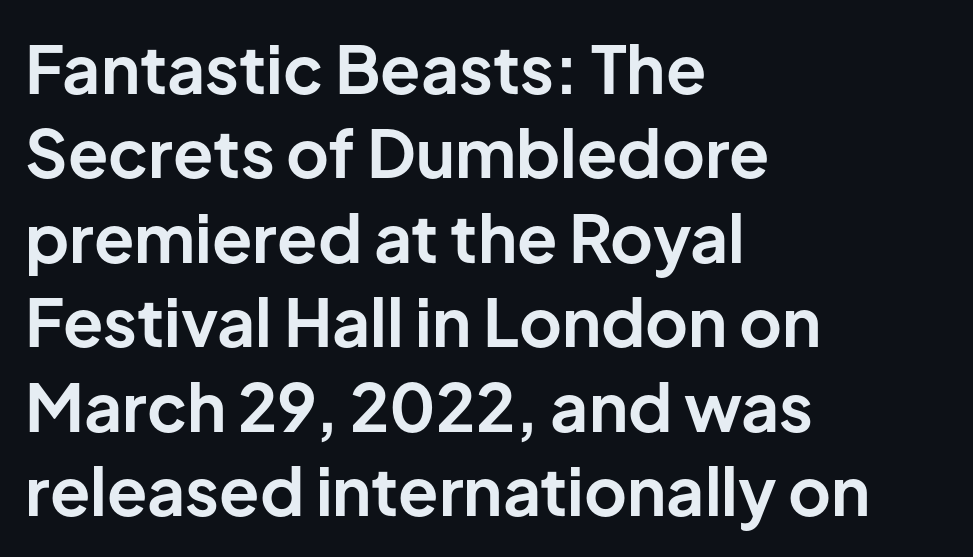
The image shows 66 px bold sans-serif type, upright; set left-aligned, normal line spacing (1.28x), normal letter spacing, not underlined; low stroke contrast and a medium x-height.
